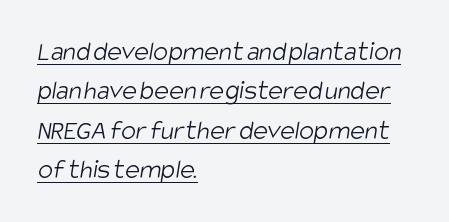
{"serif": "no", "bold": "no", "weight": "light", "width": "condensed", "stroke_contrast": "low", "x_height": "large", "monospaced": "no", "underline": "yes", "align": "left", "line_spacing": "normal", "line_spacing_ratio": 1.41, "letter_spacing": "normal", "letter_spacing_em": 0.0, "glyph_px": 28}
